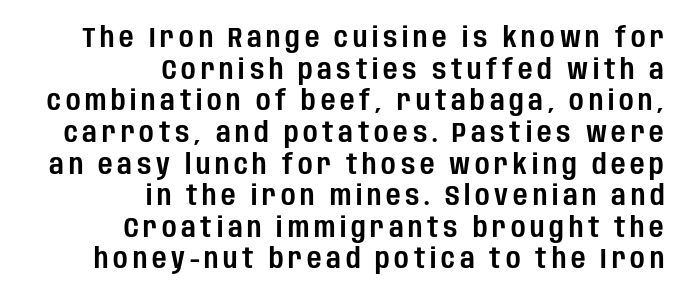
{"serif": "no", "italic": "no", "width": "condensed", "stroke_contrast": "low", "x_height": "large", "monospaced": "no", "underline": "no", "align": "right", "line_spacing": "tight", "line_spacing_ratio": 1.13, "glyph_px": 28}
